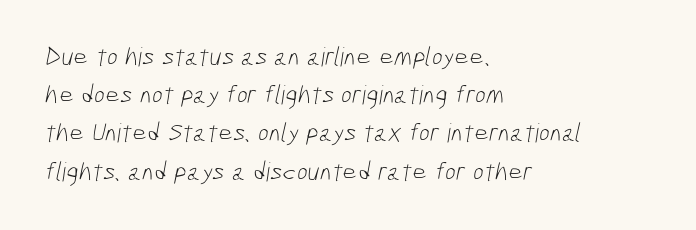
Unmarked baselines from the first word to the last. Each word holds together tightly as a unit, with standard inter-letter gaps. What's the leading like? Ordinary, nothing unusual. Unbolded letterforms with no extra heft.
